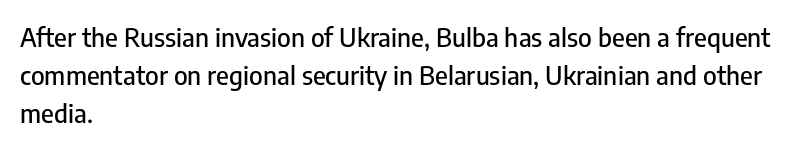
Glance below the letters and you will spot only blank space. Interline gaps are of average width in this sample. The type sits square on the baseline with zero lean. The text block is weighted toward the left margin, trailing off unevenly rightward. These lines keep a tight, regular rhythm from letter to letter.
